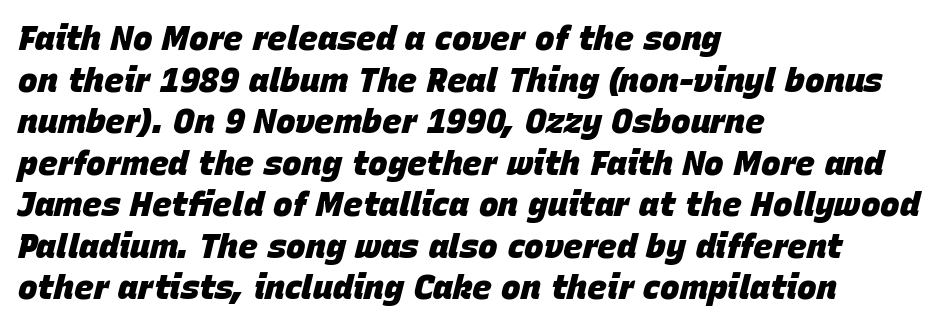
The image shows 33 px heavy type, italic (leaning right); set left-aligned, normal line spacing (1.26x), normal letter spacing, not underlined; low stroke contrast and a large x-height.
